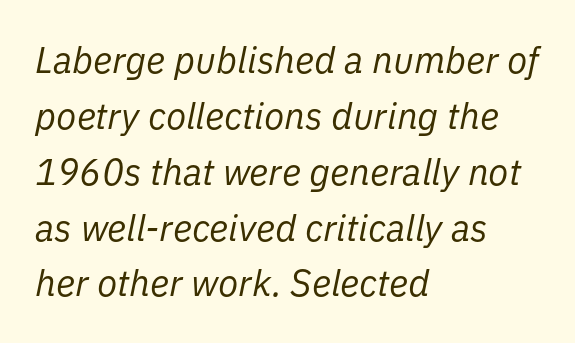
{"italic": "yes", "lean": "right", "slant_degrees": 11, "bold": "no", "weight": "regular", "width": "normal", "stroke_contrast": "low", "x_height": "medium", "monospaced": "no", "underline": "no", "align": "left", "line_spacing": "normal", "line_spacing_ratio": 1.51, "letter_spacing": "normal", "letter_spacing_em": 0.0, "glyph_px": 37}
